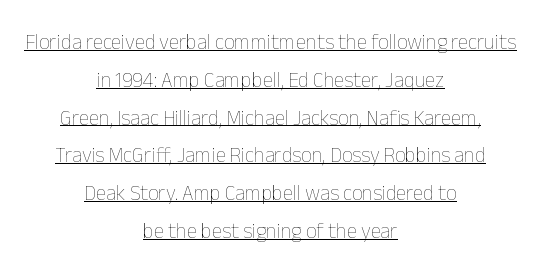
Somebody hit Ctrl+U on this one — the words are underlined. Compared with a flush-left layout, this one balances lines on the center instead. The font sits on the lighter half of the weight spectrum, regular included. Letter spacing: default. Tall strokes in this sample are plumb rather than angled.
